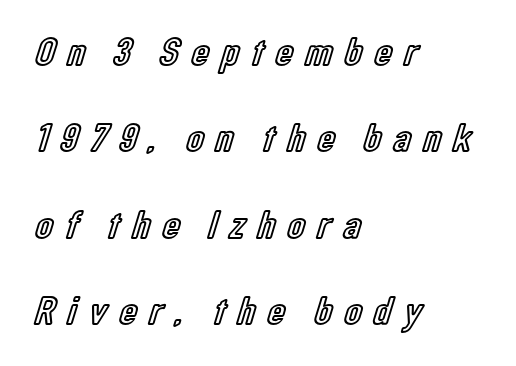
The image shows 40 px condensed type; set left-aligned, loose line spacing (2.16x), unusually wide letter spacing (+0.31 em), not underlined; a medium x-height.
